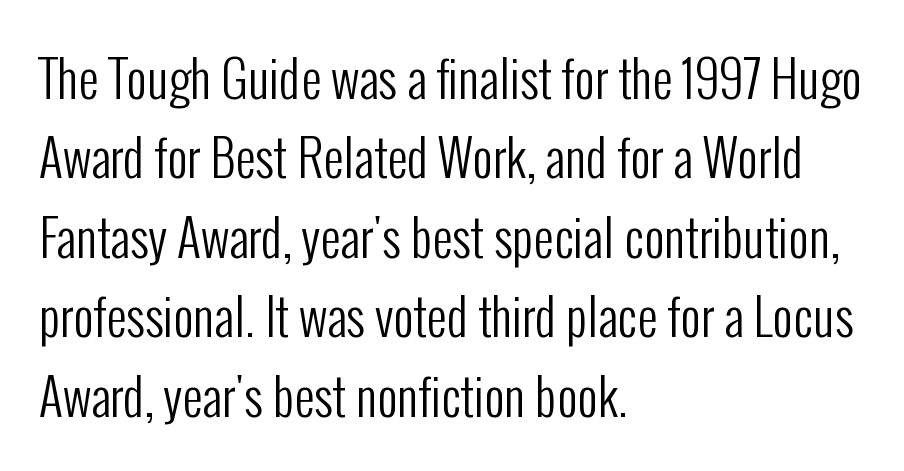
Q: Is the text bold? A: No.
Q: Is the text italic (slanted)? A: No, it is upright.
Q: Is the typeface a serif or a sans-serif typeface? A: Sans-serif.
Q: Is the text underlined? A: No.
Q: How is the paragraph aligned? A: Left-aligned.
Q: Is the spacing between letters normal or unusually wide? A: Normal.
Q: Is the spacing between lines tight, normal or loose? A: Normal.
Q: Width (condensed, normal, or wide)? A: Condensed.
Q: Stroke contrast? A: Low.
Q: x-height? A: Medium.
Q: Monospaced? A: No.
